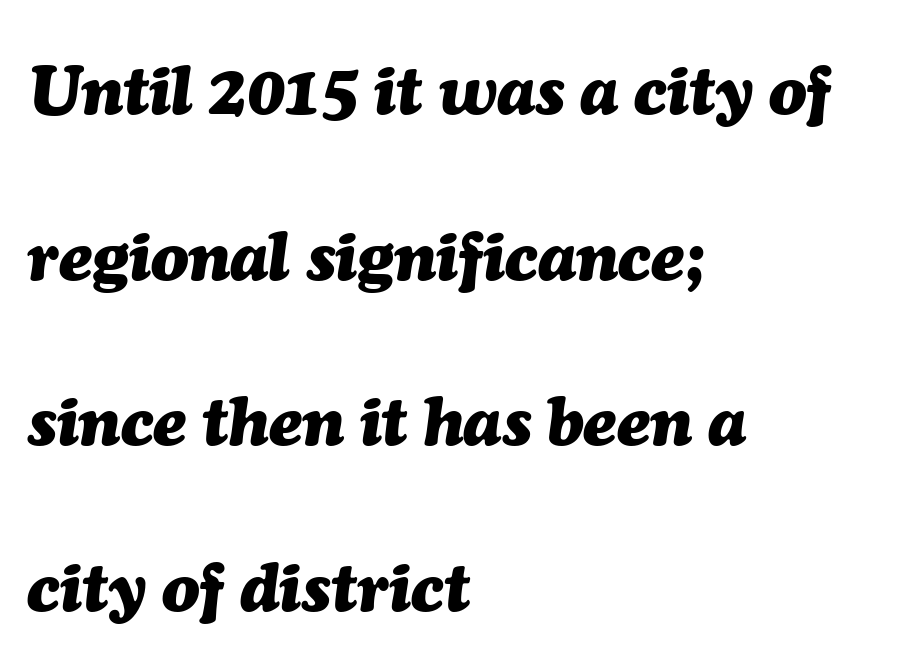
Caption: multi-line text, flush left, ragged right. The string is rendered with underlining switched off. Nobody touched the tracking dial on this one. Vertically, the passage feels expansive, rows floating well apart. The glyphs have the mass of a bold cut. Style check: oblique.
